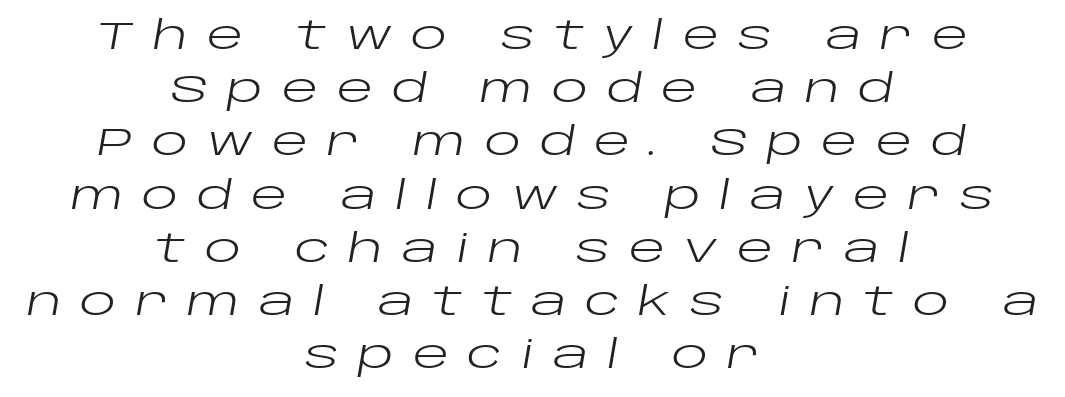
The image shows 38 px regular-weight, wide type, italic (leaning right); set centered, normal line spacing (1.4x), unusually wide letter spacing (+0.49 em), not underlined; low stroke contrast and a large x-height.
